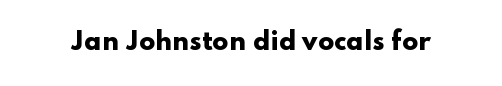
What stands out about the letter spacing? Nothing — it is the standard amount. Upright lettering throughout. Bold? Absolutely — the strokes are thick and heavy. The glyphs are unaccompanied by any horizontal stroke below them.
